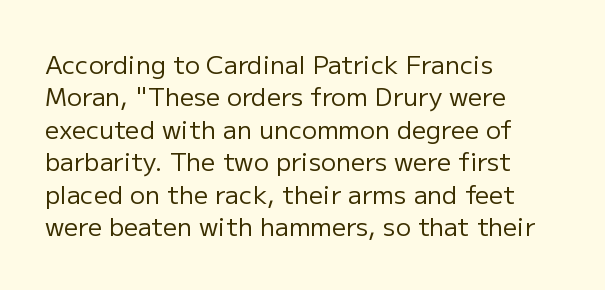
Q: Is the text bold? A: No.
Q: Is the text italic (slanted)? A: No, it is upright.
Q: Is the text underlined? A: No.
Q: How is the paragraph aligned? A: Left-aligned.
Q: Is the spacing between letters normal or unusually wide? A: Normal.
Q: Is the spacing between lines tight, normal or loose? A: Normal.
